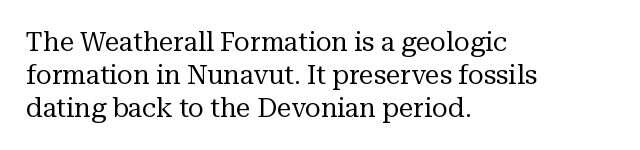
{"italic": "no", "bold": "no", "underline": "no", "align": "left", "line_spacing": "normal", "line_spacing_ratio": 1.26, "letter_spacing": "normal", "letter_spacing_em": 0.0, "glyph_px": 26}
